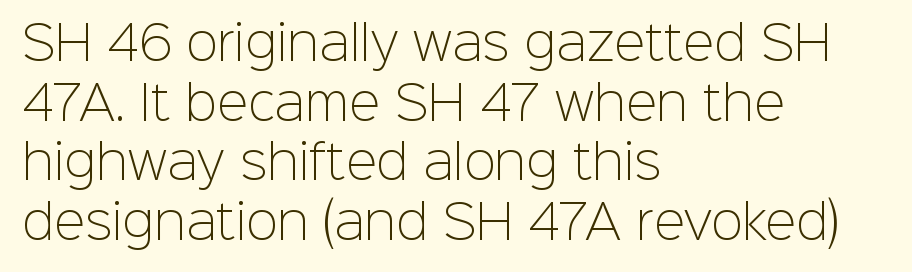
A typesetter would call this leading conventional body-copy spacing. In CSS terms this would be text-align: left. Only glyphs here, with clear space below each row. The tracking reads as untouched default to a designer's eye. The face used here is proportionally spaced, like ordinary book or web type.
